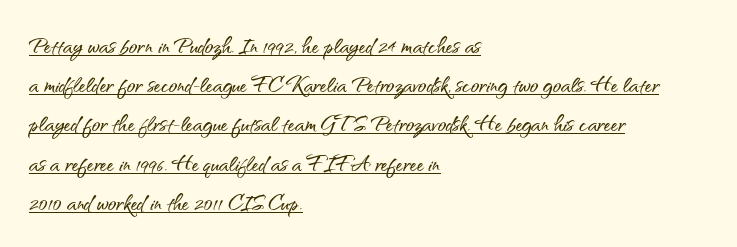
{"serif": "no", "width": "normal", "stroke_contrast": "medium", "x_height": "small", "monospaced": "no", "underline": "yes", "align": "left", "line_spacing": "normal", "line_spacing_ratio": 1.4, "letter_spacing": "normal", "letter_spacing_em": 0.0, "glyph_px": 28}
